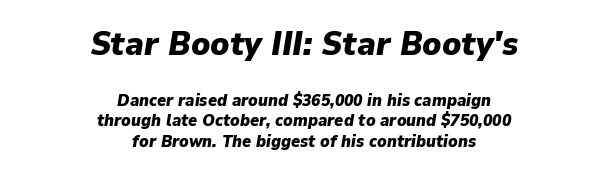
The image shows 34 px heavy type, italic (leaning right); set centered, line spacing 1.2x, normal letter spacing, not underlined; the first (top) block is 2.0x larger; low stroke contrast and a medium x-height.
